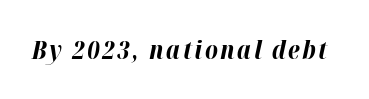
Q: Is the text bold? A: Yes.
Q: Is the text italic (slanted)? A: Yes, it leans right by about 12 degrees.
Q: Is the text underlined? A: No.
